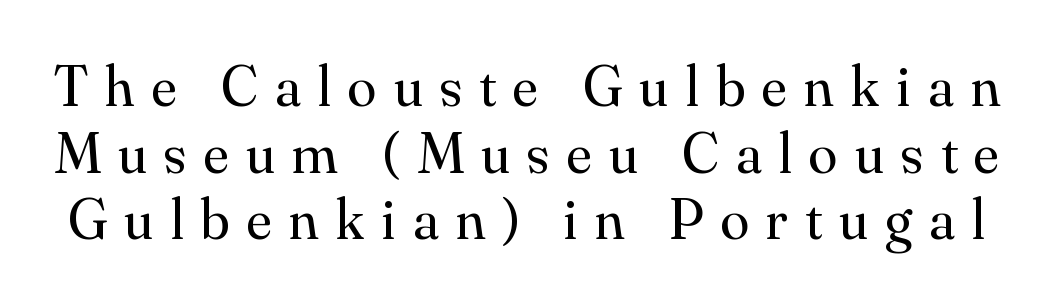
This is roman type, the default non-slanted kind. Little horizontal feet cap the strokes, marking this as serif type. Underline: absent. Substantial extra tracking has been applied to these lines. Spacing verdict: proportional, widths tailored to each character.
